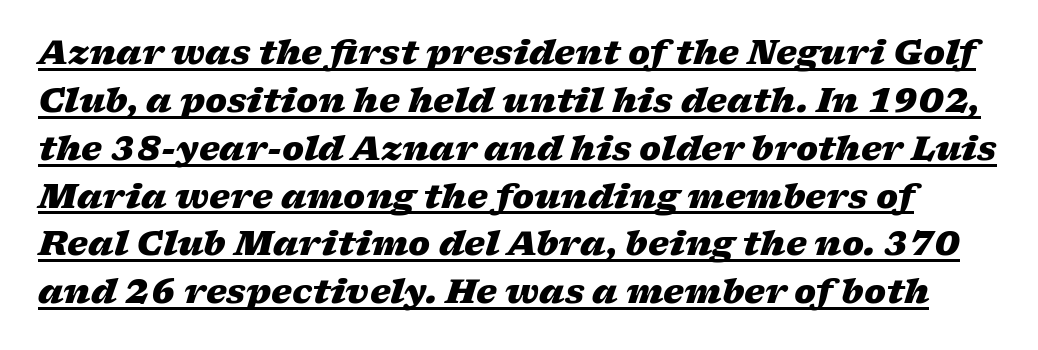
Q: Is the text bold? A: Yes.
Q: Is the text italic (slanted)? A: Yes, it leans right by about 17 degrees.
Q: Is the text underlined? A: Yes.
Q: Is the spacing between letters normal or unusually wide? A: Normal.
Q: Is the spacing between lines tight, normal or loose? A: Normal.
Q: Width (condensed, normal, or wide)? A: Wide.
Q: Stroke contrast? A: Low.
Q: x-height? A: Medium.
Q: Monospaced? A: No.
